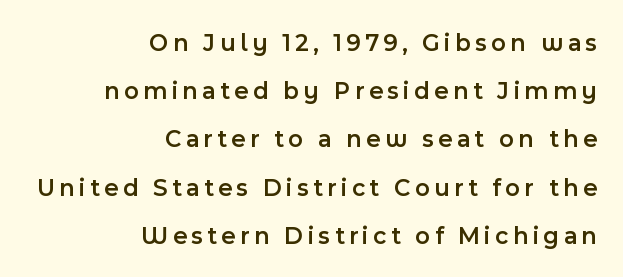
The axis of the letterforms is exactly vertical. The compositor pushed each line to the right boundary. Only glyphs here, with clear space below each row. This is moderately heavy type, rendered in semibold. Interline gaps are noticeably wide in this sample.
